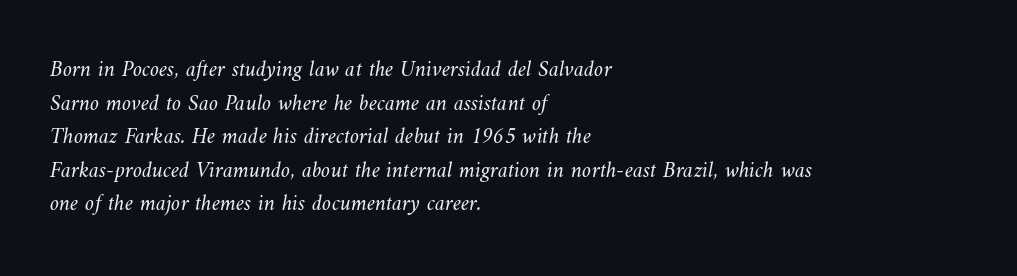
The image shows 23 px text type; set left-aligned, normal line spacing (1.46x), normal letter spacing, not underlined.
